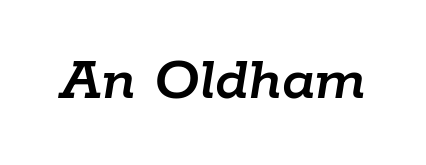
Q: Is the text italic (slanted)? A: Yes, it leans right by about 9 degrees.
Q: Is the text underlined? A: No.
Q: Is the spacing between letters normal or unusually wide? A: Normal.
Q: Width (condensed, normal, or wide)? A: Normal.
Q: Stroke contrast? A: Low.
Q: x-height? A: Medium.
Q: Monospaced? A: No.
